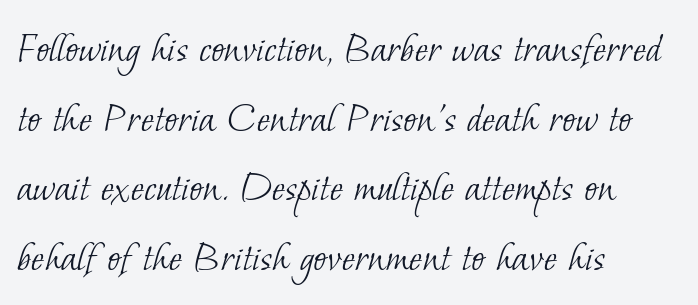
Q: Is the text bold? A: No.
Q: Is the typeface a serif or a sans-serif typeface? A: Serif.
Q: Is the text underlined? A: No.
Q: How is the paragraph aligned? A: Left-aligned.
Q: Is the spacing between letters normal or unusually wide? A: Normal.
Q: Is the spacing between lines tight, normal or loose? A: Normal.
Q: Width (condensed, normal, or wide)? A: Normal.
Q: Stroke contrast? A: Low.
Q: x-height? A: Small.
Q: Monospaced? A: No.
